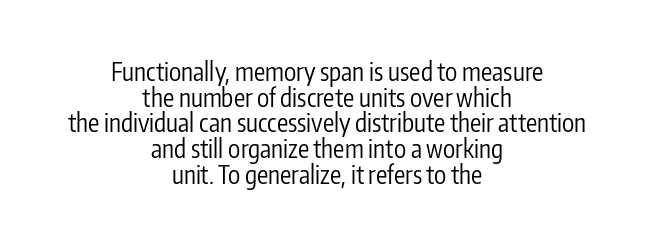
The image shows 25 px text type, upright; set centered, tight line spacing (1.03x), normal letter spacing, not underlined.
